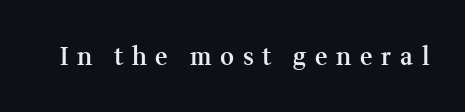
Bold? Not quite — semibold, heavier than regular but stopping short. A typesetter would call this heavily tracked-out type. Designer's note — italics off, roman on. The glyphs are unaccompanied by any horizontal stroke below them.
